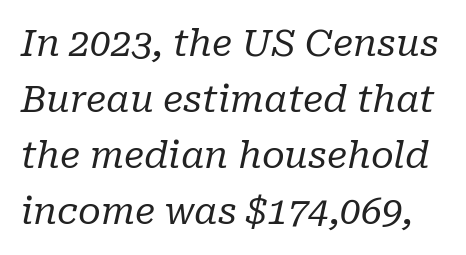
Each new line begins a customary step beneath the previous one. This rendering features lettering with no underline. The letterforms sit shoulder to shoulder at normal distance. The glyphs look as if they've been sheared to an angle. These glyphs show unthickened strokes, regular width or finer.
